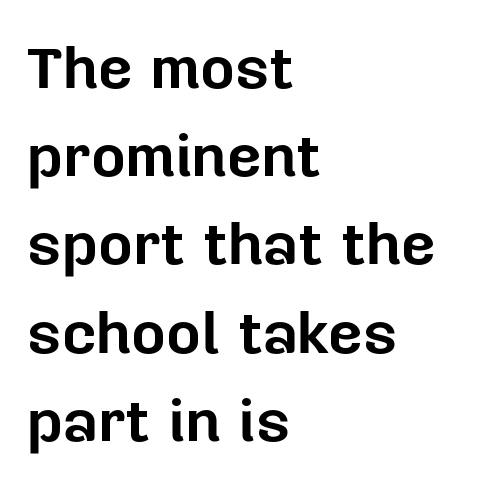
The image shows 60 px bold sans-serif type, upright; set left-aligned, normal line spacing (1.47x), normal letter spacing, not underlined; low stroke contrast and a medium x-height.
